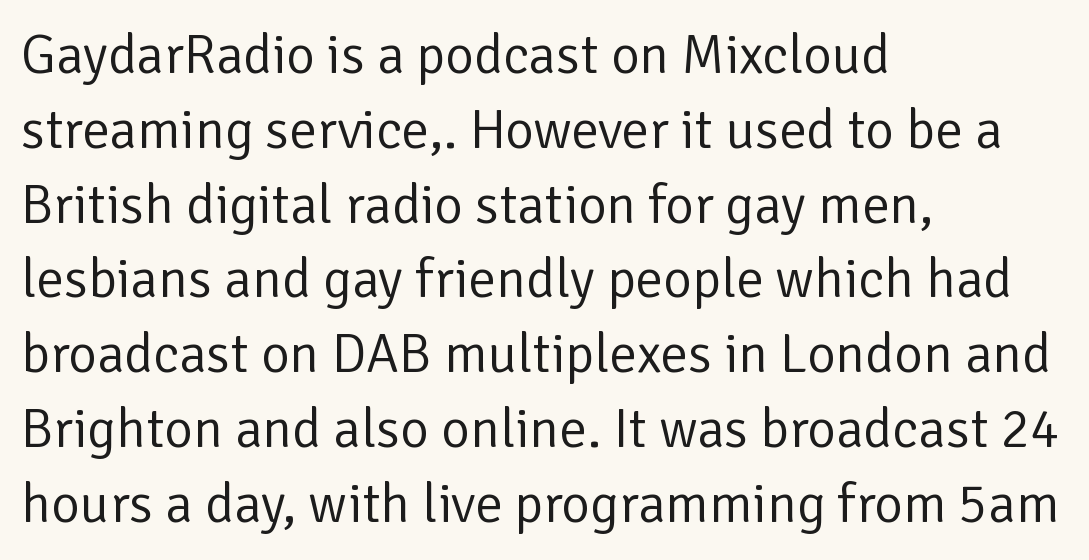
Q: Is the text bold? A: No.
Q: Is the text italic (slanted)? A: No, it is upright.
Q: Is the typeface a serif or a sans-serif typeface? A: Sans-serif.
Q: Is the text underlined? A: No.
Q: How is the paragraph aligned? A: Left-aligned.
Q: Is the spacing between letters normal or unusually wide? A: Normal.
Q: Is the spacing between lines tight, normal or loose? A: Normal.
Q: Width (condensed, normal, or wide)? A: Normal.
Q: Stroke contrast? A: Low.
Q: x-height? A: Medium.
Q: Monospaced? A: No.
